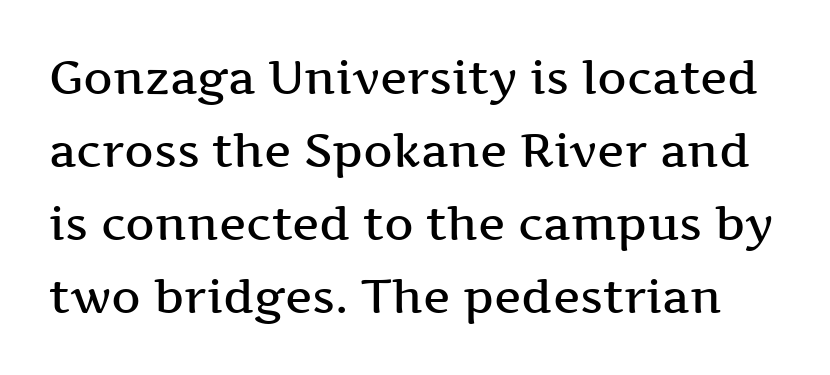
{"serif": "yes", "italic": "no", "bold": "semi", "weight": "semibold", "width": "wide", "stroke_contrast": "medium", "x_height": "medium", "monospaced": "no", "underline": "no", "line_spacing": "normal", "line_spacing_ratio": 1.59, "letter_spacing": "normal", "letter_spacing_em": 0.0, "glyph_px": 46}
